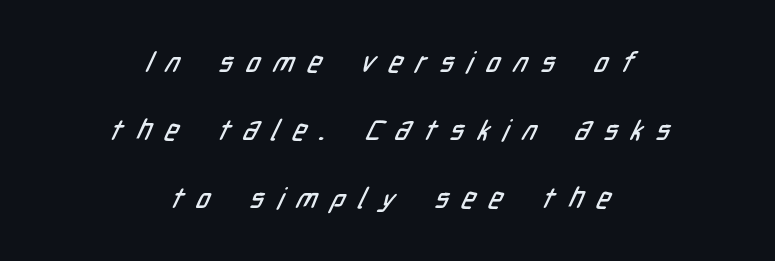
The image shows 29 px condensed sans-serif type; set centered, loose line spacing (2.35x), unusually wide letter spacing (+0.46 em), not underlined; low stroke contrast and a medium x-height.
